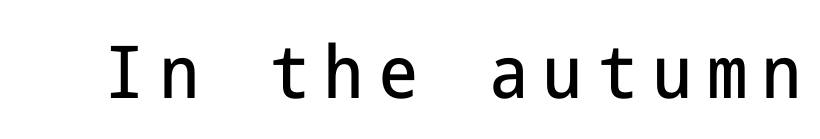
{"serif": "no", "italic": "no", "width": "condensed", "stroke_contrast": "low", "x_height": "medium", "underline": "no", "letter_spacing": "wide", "letter_spacing_em": 0.22, "glyph_px": 73}
